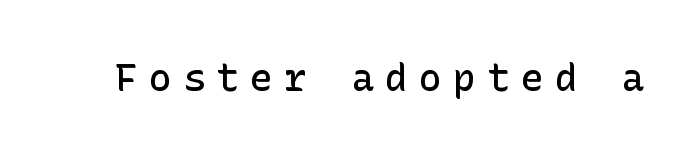
The image shows 38 px semibold sans-serif type, upright; set unusually wide letter spacing (+0.29 em), not underlined; low stroke contrast and a medium x-height.
